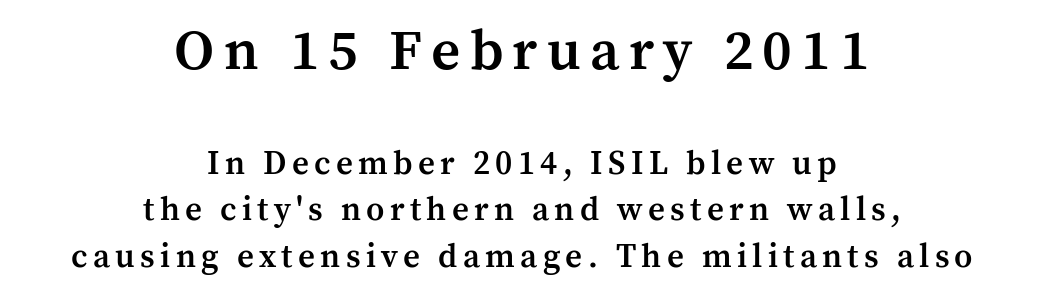
Each glyph is drawn with semibold strokes, heavier than normal yet not fully bold. Line starts and ends both wander, symmetrically. In this sample the first text group is rendered at the bigger scale. These lines were composed using upright roman letters.
